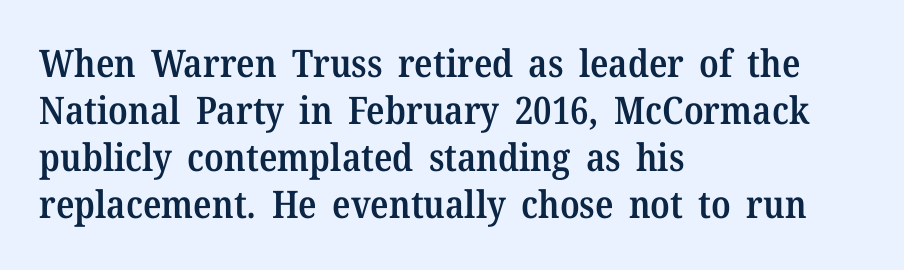
The passage shown is typeset with a serif family. Lines of text with bare space underneath. A bit beefed up — I'd call it semibold rather than bold. The face used here is rendered with its standard letterfit.
